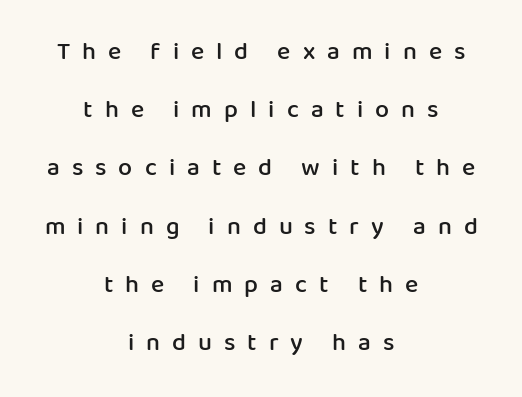
The image shows 25 px text type, upright; set centered, loose line spacing (2.33x), unusually wide letter spacing (+0.48 em), not underlined.
